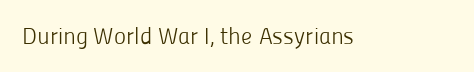
Q: Is the text bold? A: No.
Q: Is the text italic (slanted)? A: No, it is upright.
Q: Is the text underlined? A: No.
Q: Is the spacing between letters normal or unusually wide? A: Normal.
